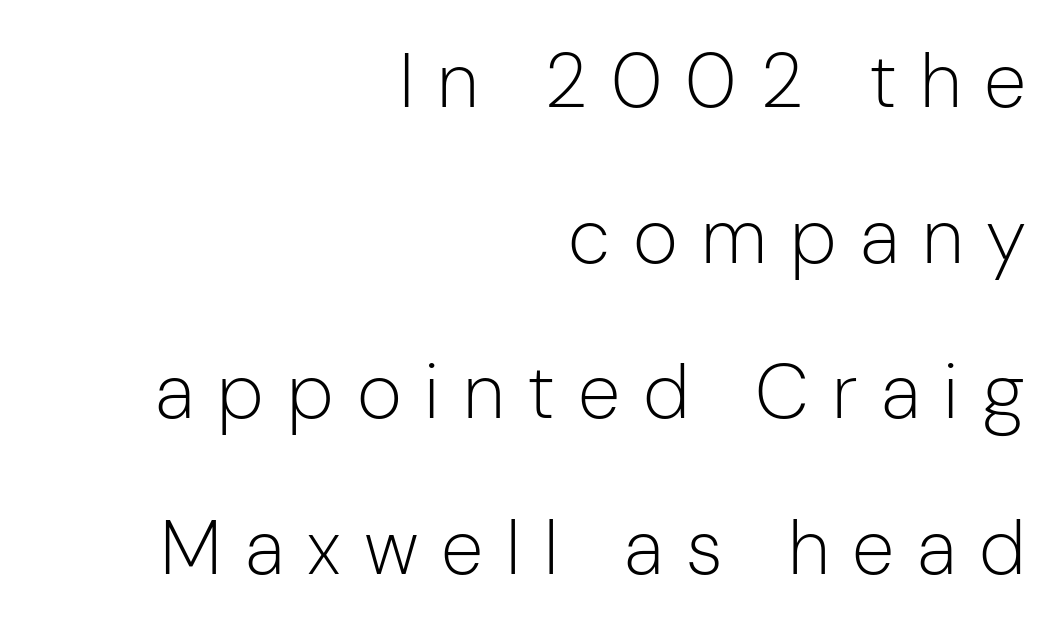
{"serif": "no", "italic": "no", "bold": "no", "weight": "light", "width": "normal", "stroke_contrast": "low", "x_height": "medium", "monospaced": "no", "underline": "no", "align": "right", "line_spacing": "loose", "line_spacing_ratio": 2.02, "letter_spacing": "wide", "letter_spacing_em": 0.3, "glyph_px": 77}
